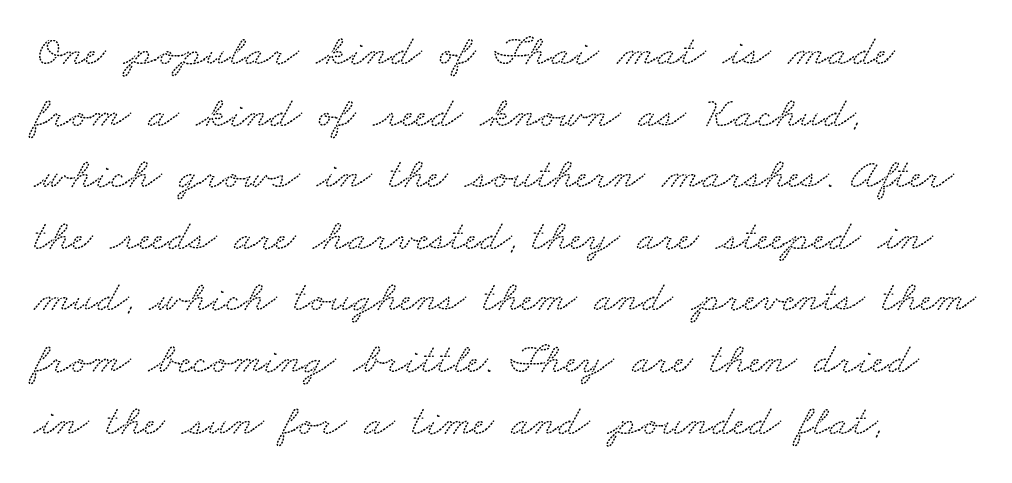
Q: Is the typeface a serif or a sans-serif typeface? A: Serif.
Q: Is the text underlined? A: No.
Q: How is the paragraph aligned? A: Left-aligned.
Q: Is the spacing between letters normal or unusually wide? A: Normal.
Q: Is the spacing between lines tight, normal or loose? A: Normal.
Q: Width (condensed, normal, or wide)? A: Wide.
Q: Stroke contrast? A: Low.
Q: x-height? A: Small.
Q: Monospaced? A: No.
